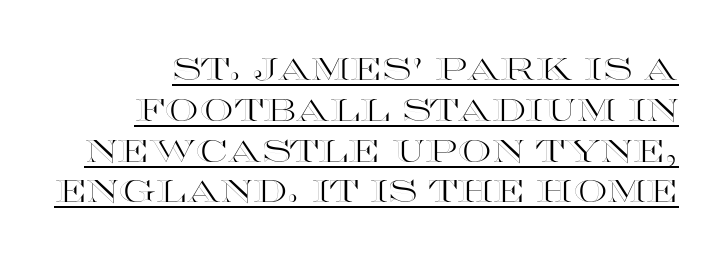
{"italic": "no", "width": "wide", "x_height": "large", "monospaced": "no", "underline": "yes", "line_spacing": "normal", "line_spacing_ratio": 1.36, "letter_spacing": "normal", "letter_spacing_em": 0.0, "glyph_px": 30}
